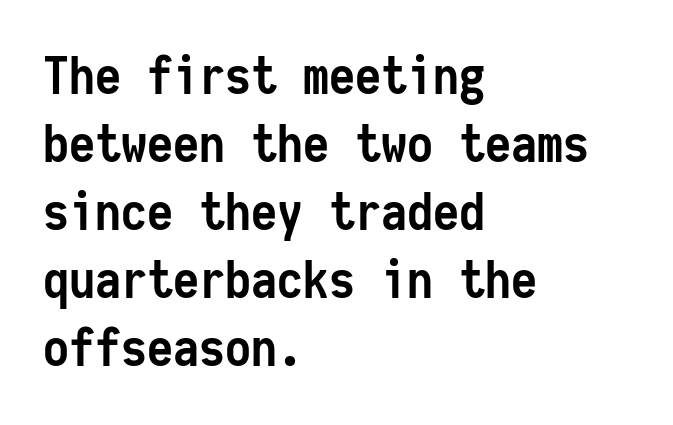
{"serif": "no", "italic": "no", "bold": "yes", "weight": "semibold", "width": "condensed", "stroke_contrast": "low", "x_height": "medium", "monospaced": "yes", "underline": "no", "align": "left", "line_spacing": "normal", "line_spacing_ratio": 1.31, "letter_spacing": "normal", "letter_spacing_em": 0.0, "glyph_px": 52}
